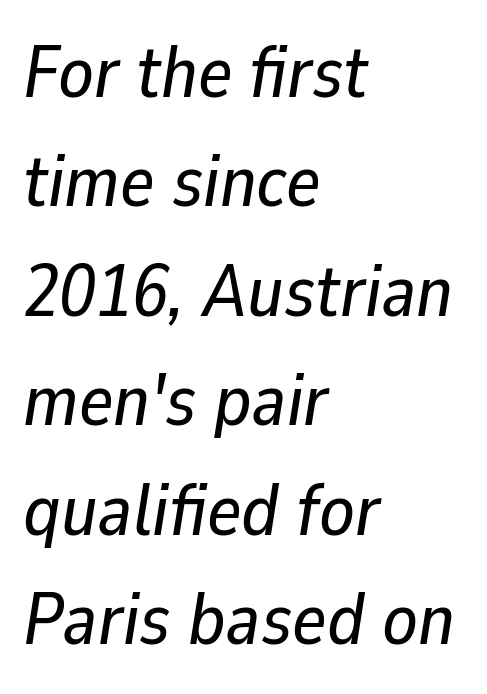
Q: Is the text italic (slanted)? A: Yes, it leans right by about 9 degrees.
Q: Is the text underlined? A: No.
Q: How is the paragraph aligned? A: Left-aligned.
Q: Is the spacing between letters normal or unusually wide? A: Normal.
Q: Is the spacing between lines tight, normal or loose? A: Normal.
Q: Width (condensed, normal, or wide)? A: Normal.
Q: Stroke contrast? A: Low.
Q: x-height? A: Medium.
Q: Monospaced? A: No.
